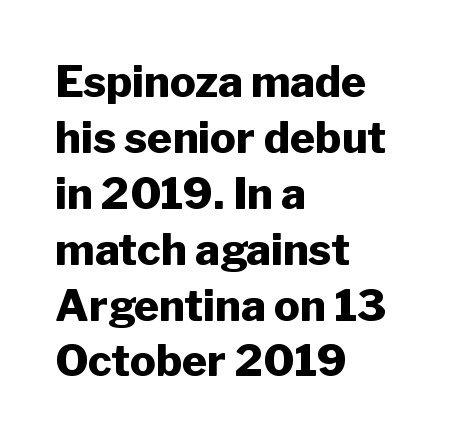
The image shows 43 px heavy sans-serif type, upright; set left-aligned, normal line spacing (1.3x), normal letter spacing, not underlined; low stroke contrast and a medium x-height.
